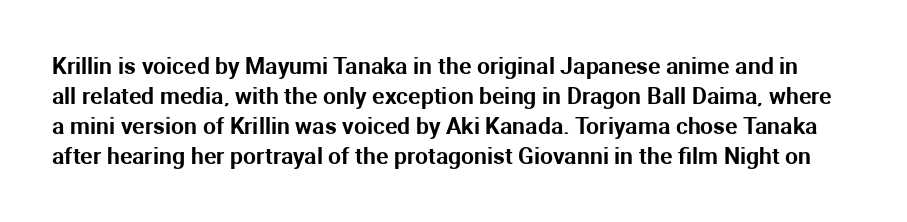
{"italic": "no", "underline": "no", "line_spacing": "normal", "line_spacing_ratio": 1.3, "letter_spacing": "normal", "letter_spacing_em": 0.0, "glyph_px": 23}
